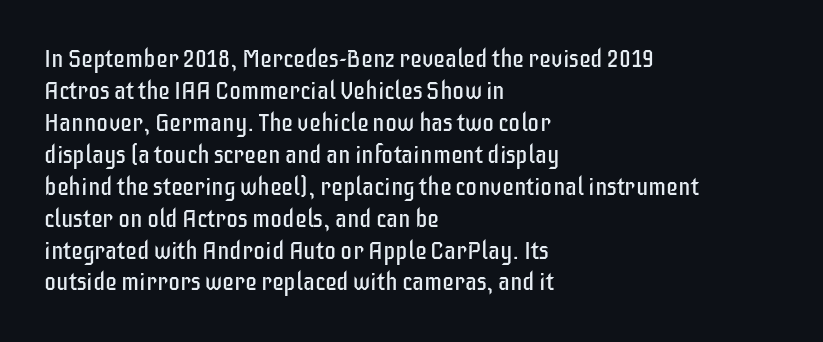
Q: Is the text bold? A: No.
Q: Is the text italic (slanted)? A: No, it is upright.
Q: Is the text underlined? A: No.
Q: How is the paragraph aligned? A: Left-aligned.
Q: Is the spacing between letters normal or unusually wide? A: Normal.
Q: Is the spacing between lines tight, normal or loose? A: Normal.
